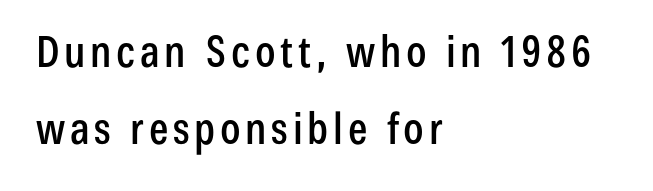
Q: Is the text italic (slanted)? A: No, it is upright.
Q: Is the typeface a serif or a sans-serif typeface? A: Sans-serif.
Q: Is the text underlined? A: No.
Q: How is the paragraph aligned? A: Left-aligned.
Q: Width (condensed, normal, or wide)? A: Condensed.
Q: Stroke contrast? A: Low.
Q: x-height? A: Medium.
Q: Monospaced? A: No.
